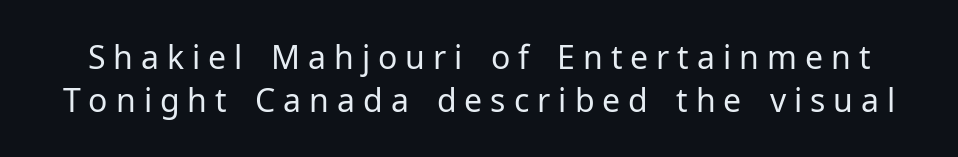
Here the designer chose a conventional face with non-uniform glyph widths. This rendering employs a face without finishing strokes, i.e., a sans-serif. Vertically, the passage feels balanced, rows spaced as you'd expect. Compared with typical body copy, the letter spacing here is much looser. Honestly, there is no underline to notice here at all. Counters stay open thanks to moderate or lighter strokes.
